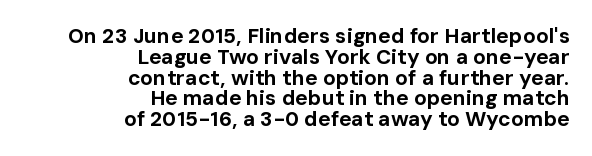
The image shows 21 px bold type, upright; set right-aligned, tight line spacing (0.99x), normal letter spacing, not underlined.
